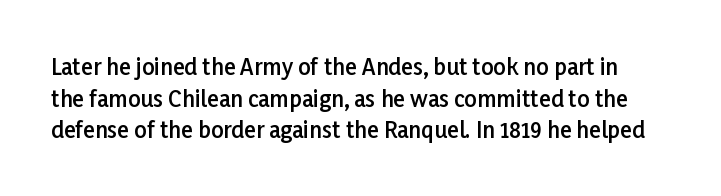
The image shows 22 px text type, upright; set normal line spacing (1.44x), normal letter spacing, not underlined.
